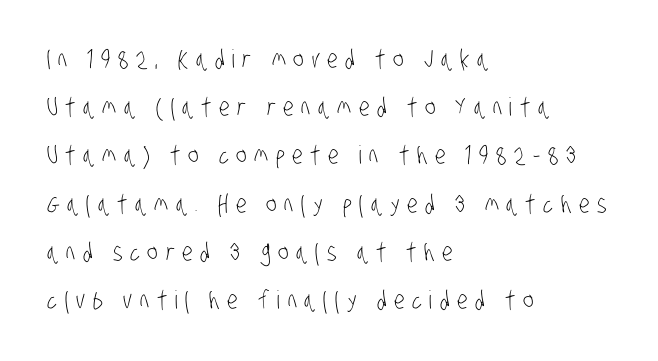
This rendering widens character spacing well past its baseline value. No heavy texture on the line: the type isn't bold. The string is rendered with underlining switched off. Compared with a centered layout, this one pins lines to the left instead. The space between consecutive lines is lavish.
